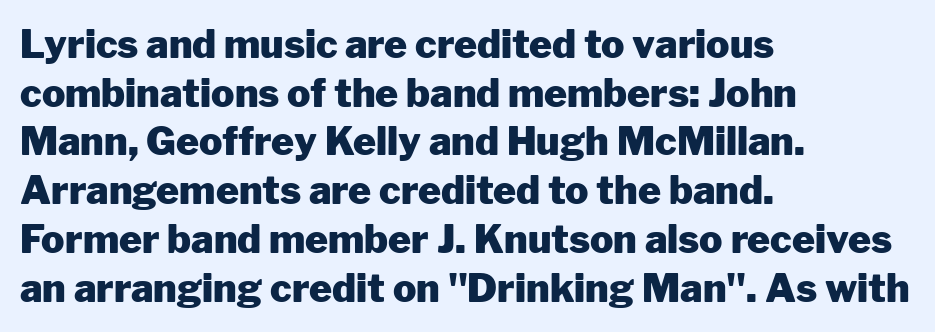
{"serif": "no", "italic": "no", "bold": "yes", "weight": "heavy", "width": "normal", "stroke_contrast": "low", "x_height": "medium", "monospaced": "no", "underline": "no", "align": "left", "line_spacing": "normal", "line_spacing_ratio": 1.25, "letter_spacing": "normal", "letter_spacing_em": 0.0, "glyph_px": 39}
